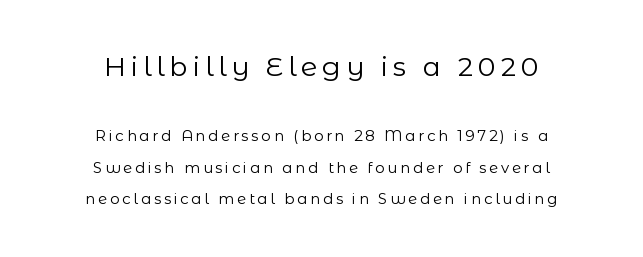
Bold? No — there's no thickening of the strokes. Rendered with straight, roman letterforms. The foot of each line stays bare and open. The designer dialed line spacing up above the default. In this sample the first text group is rendered at the bigger scale. These lines stack symmetrically, like a column narrowing and widening about its center.
